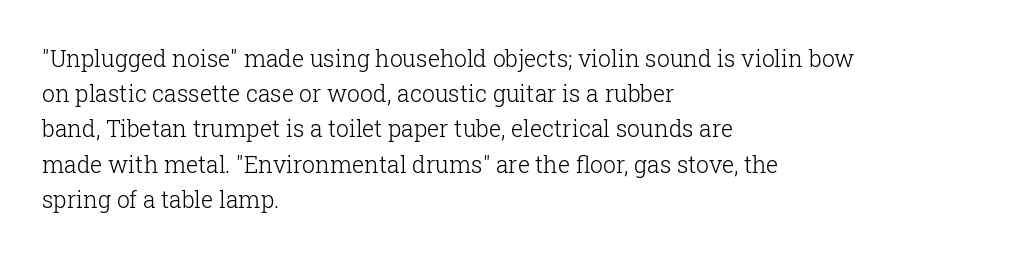
A typesetter would call this leading conventional body-copy spacing. Casual observation: everything's shoved over to the left. Counters stay open thanks to moderate or lighter strokes. The lettering stays uniformly vertical, giving the passage a roman look. No extra tracking has been applied to these lines. The gap between lines stays unmarked.
